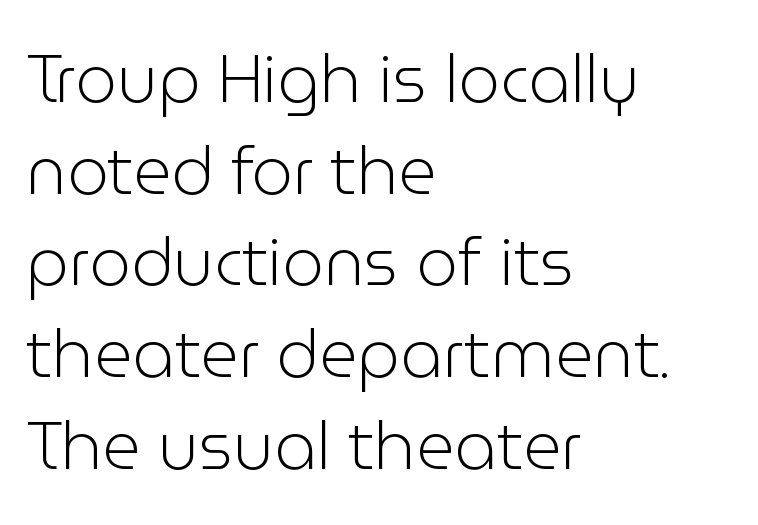
{"serif": "no", "italic": "no", "bold": "no", "weight": "light", "width": "normal", "stroke_contrast": "low", "x_height": "medium", "monospaced": "no", "underline": "no", "align": "left", "line_spacing": "normal", "line_spacing_ratio": 1.39, "letter_spacing": "normal", "letter_spacing_em": 0.0, "glyph_px": 66}
